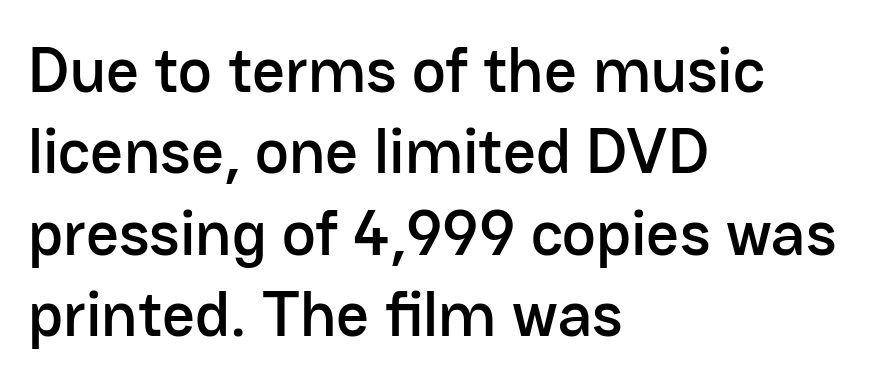
{"serif": "no", "italic": "no", "width": "normal", "stroke_contrast": "low", "x_height": "medium", "monospaced": "no", "underline": "no", "align": "left", "line_spacing": "normal", "line_spacing_ratio": 1.27, "letter_spacing": "normal", "letter_spacing_em": 0.0, "glyph_px": 64}
